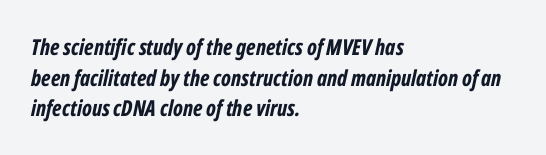
The image shows 22 px bold type, italic (leaning right); set left-aligned, normal line spacing (1.39x), normal letter spacing, not underlined.
